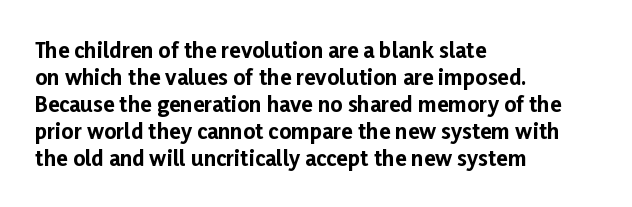
The image shows 21 px bold type, upright; set left-aligned, normal line spacing (1.28x), normal letter spacing, not underlined.
